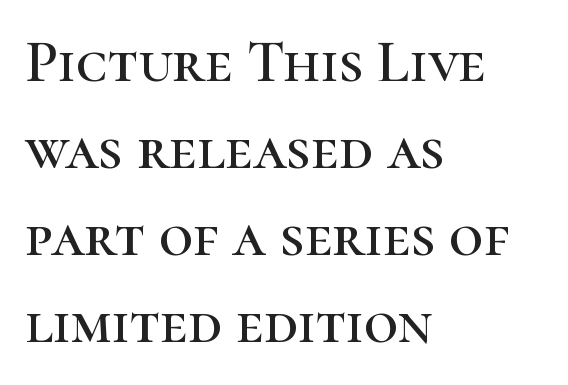
{"serif": "yes", "italic": "no", "width": "normal", "stroke_contrast": "high", "x_height": "medium", "monospaced": "no", "underline": "no", "align": "left", "line_spacing": "normal", "line_spacing_ratio": 1.45, "letter_spacing": "normal", "letter_spacing_em": 0.0, "glyph_px": 60}
